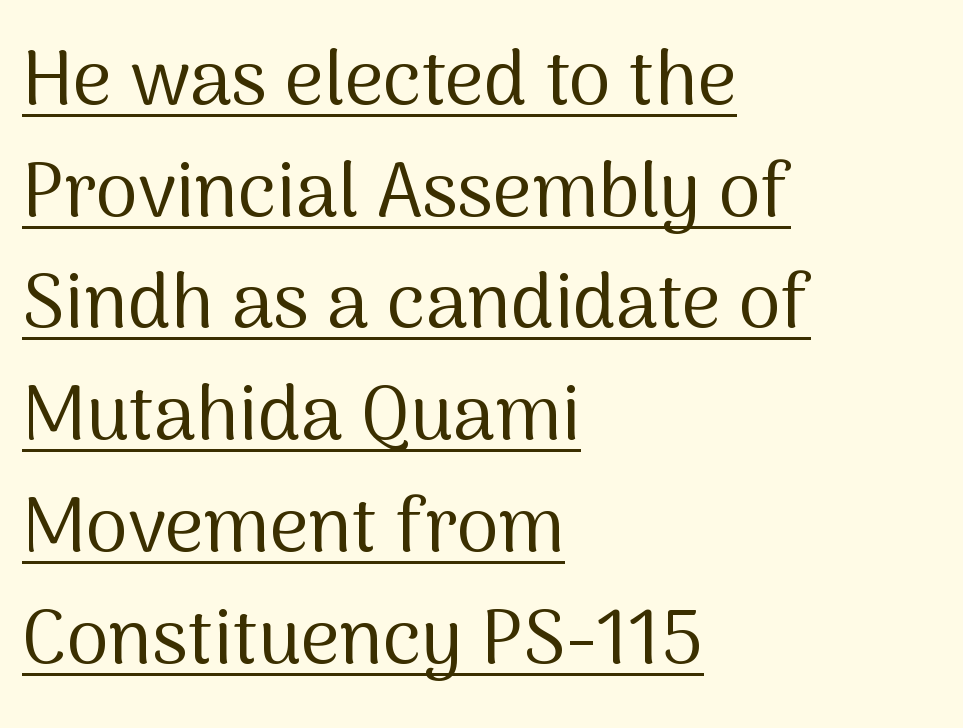
Q: Is the text bold? A: No.
Q: Is the text italic (slanted)? A: No, it is upright.
Q: Is the typeface a serif or a sans-serif typeface? A: Sans-serif.
Q: Is the text underlined? A: Yes.
Q: How is the paragraph aligned? A: Left-aligned.
Q: Is the spacing between letters normal or unusually wide? A: Normal.
Q: Is the spacing between lines tight, normal or loose? A: Normal.
Q: Width (condensed, normal, or wide)? A: Normal.
Q: Stroke contrast? A: Medium.
Q: x-height? A: Medium.
Q: Monospaced? A: No.
